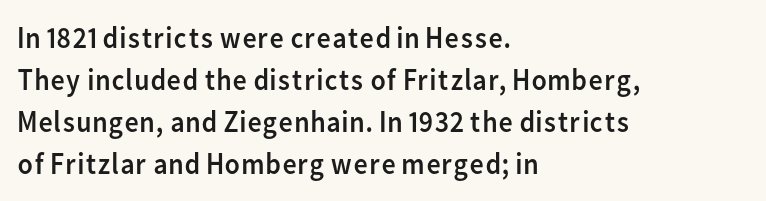
Q: Is the text bold? A: No.
Q: Is the text italic (slanted)? A: No, it is upright.
Q: Is the typeface a serif or a sans-serif typeface? A: Sans-serif.
Q: Is the text underlined? A: No.
Q: How is the paragraph aligned? A: Left-aligned.
Q: Is the spacing between letters normal or unusually wide? A: Normal.
Q: Is the spacing between lines tight, normal or loose? A: Normal.
Q: Width (condensed, normal, or wide)? A: Normal.
Q: Stroke contrast? A: Low.
Q: x-height? A: Medium.
Q: Monospaced? A: No.
